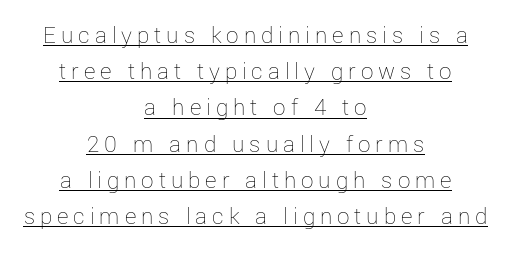
Q: Is the text bold? A: No.
Q: Is the text italic (slanted)? A: No, it is upright.
Q: Is the text underlined? A: Yes.
Q: How is the paragraph aligned? A: Centered.
Q: Is the spacing between letters normal or unusually wide? A: Unusually wide.
Q: Is the spacing between lines tight, normal or loose? A: Normal.
